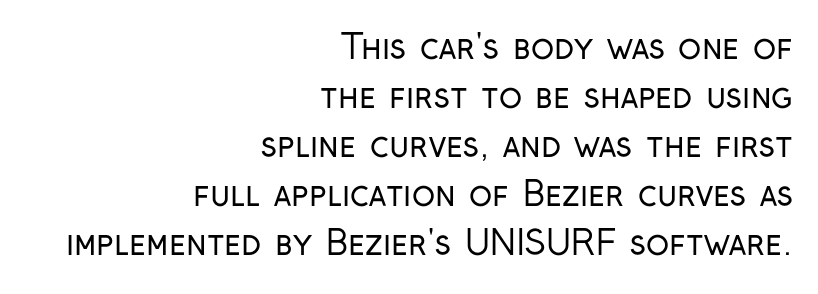
Are there feet on the stems? There aren't — it's a sans. Teacher's note: observe the even right margin — that is flush-right alignment. Do the characters align in a grid? No, the font is proportional. Summary of vertical rhythm: regular, with standard interline spacing.
